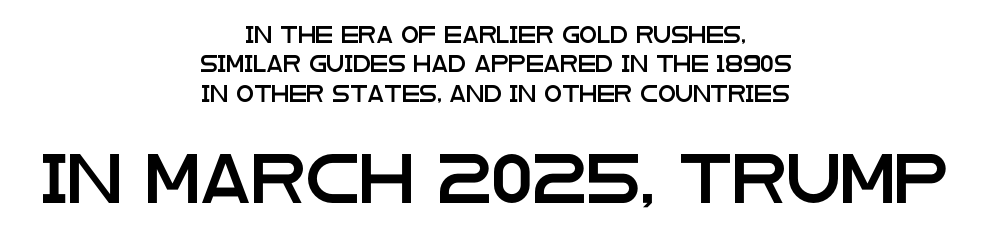
The image shows 49 px wide sans-serif type, upright; set centered, line spacing 1.83x, normal letter spacing, not underlined; the second (bottom) block is 3.06x larger; low stroke contrast and a large x-height.
